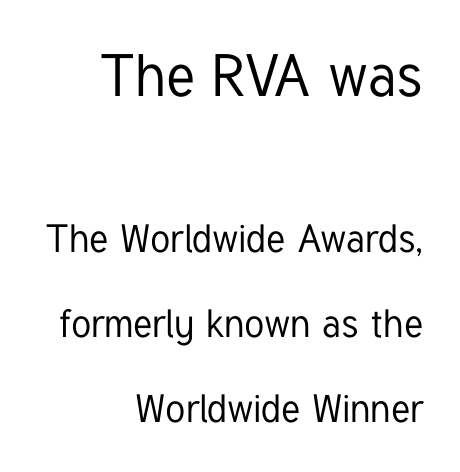
Q: Is the text italic (slanted)? A: No, it is upright.
Q: Is the typeface a serif or a sans-serif typeface? A: Sans-serif.
Q: Is the text underlined? A: No.
Q: How is the paragraph aligned? A: Right-aligned.
Q: Is the spacing between letters normal or unusually wide? A: Normal.
Q: Is the spacing between lines tight, normal or loose? A: Loose.
Q: Which block of text is set in a larger size, the first (top) or the second (bottom)? A: The first (top) one.
Q: Width (condensed, normal, or wide)? A: Condensed.
Q: Stroke contrast? A: Low.
Q: x-height? A: Medium.
Q: Monospaced? A: No.
